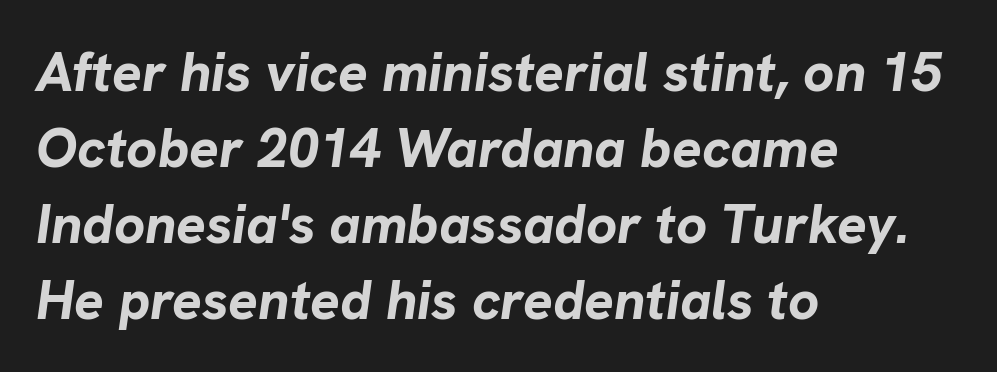
The strip under each line holds only bare page. Letter spacing: default. What's the leading like? Ordinary, nothing unusual. The passage shown is typed in a proportional face where columns would drift.
